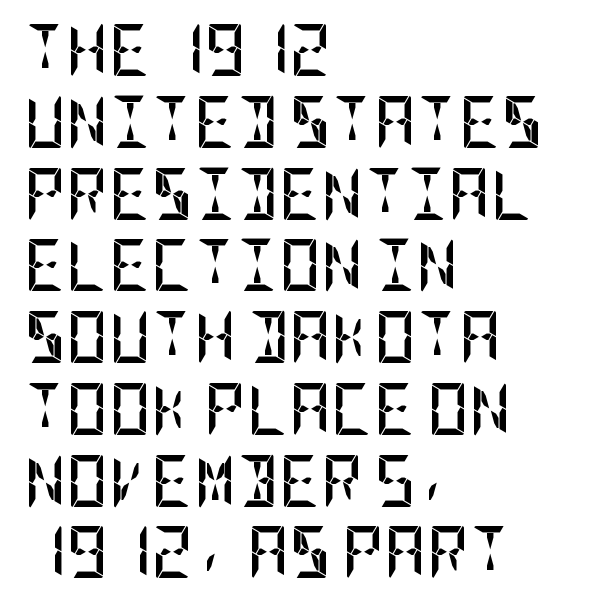
Q: Is the text bold? A: Yes.
Q: Is the text italic (slanted)? A: No, it is upright.
Q: Is the typeface a serif or a sans-serif typeface? A: Sans-serif.
Q: Is the text underlined? A: No.
Q: How is the paragraph aligned? A: Left-aligned.
Q: Is the spacing between letters normal or unusually wide? A: Normal.
Q: Is the spacing between lines tight, normal or loose? A: Normal.
Q: Width (condensed, normal, or wide)? A: Condensed.
Q: Stroke contrast? A: Low.
Q: x-height? A: Large.
